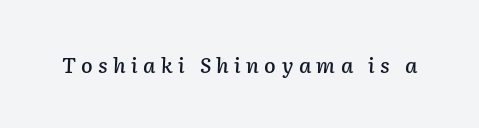
The passage shown leans; its letterforms are oblique. How are the letters spaced? Widely, with obvious added tracking. Any mark beneath the type? The region is blank.
